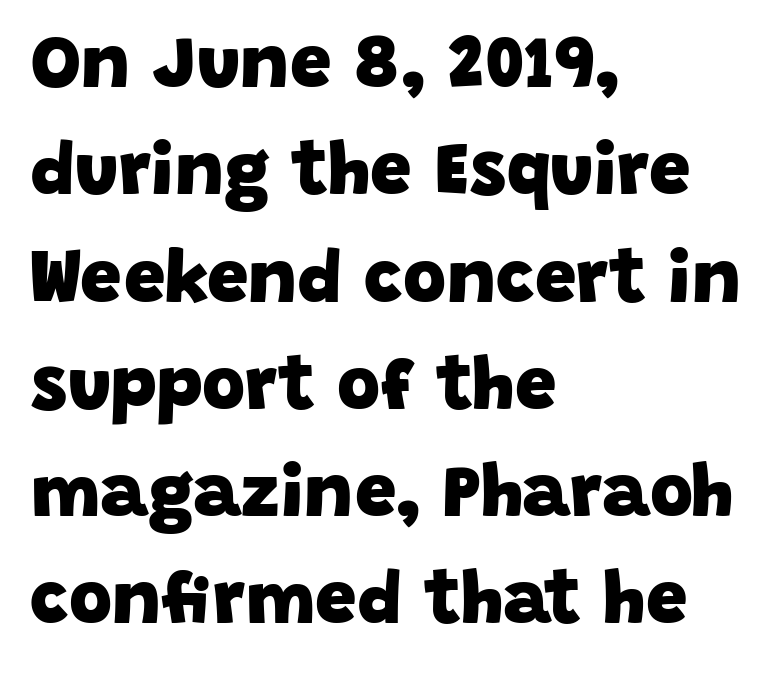
{"serif": "no", "bold": "yes", "weight": "heavy", "width": "normal", "stroke_contrast": "low", "x_height": "large", "monospaced": "no", "underline": "no", "align": "left", "line_spacing": "normal", "line_spacing_ratio": 1.45, "letter_spacing": "normal", "letter_spacing_em": 0.0, "glyph_px": 74}
